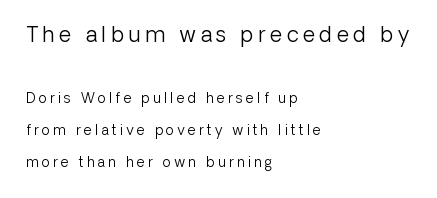
Q: Is the text bold? A: No.
Q: Is the text italic (slanted)? A: No, it is upright.
Q: Is the text underlined? A: No.
Q: How is the paragraph aligned? A: Left-aligned.
Q: Is the spacing between letters normal or unusually wide? A: Unusually wide.
Q: Is the spacing between lines tight, normal or loose? A: Loose.
Q: Which block of text is set in a larger size, the first (top) or the second (bottom)? A: The first (top) one.
